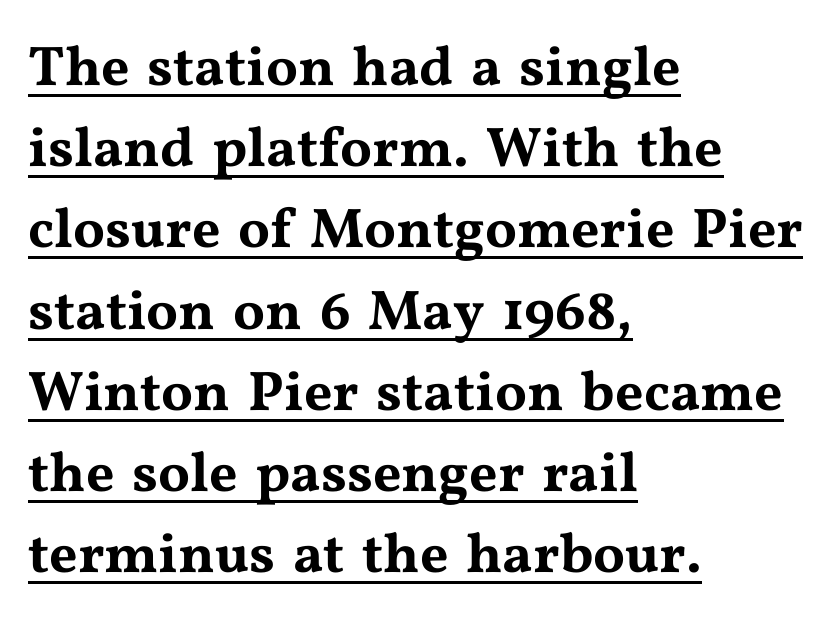
A serif font was chosen for this passage. The face used here is proportionally spaced, like ordinary book or web type. If you drew a line through each stem, it would be perfectly vertical. This rendering features underlined lettering. The rendering anchors every line to the left-hand side. What stands out about the letter spacing? Nothing — it is the standard amount.
